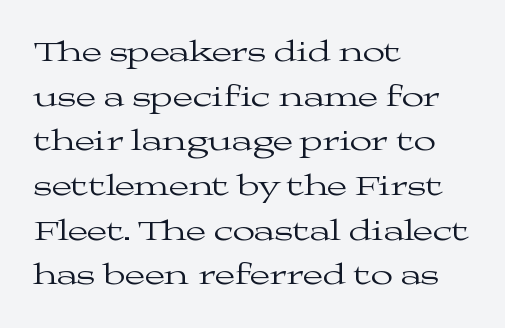
The face used here is proportionally spaced, like ordinary book or web type. Inter-character spacing is left at the font's built-in metrics. The vertical gap from one line to the next is medium. Descenders are the only things crossing below the line. If you drew a ruler down the left edge, every line would touch it. The letters stand straight up with perfectly vertical stems.
